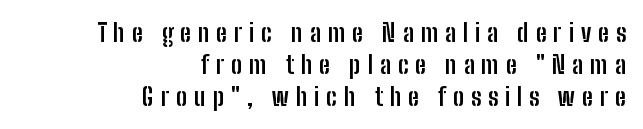
The image shows 25 px bold type, upright; set right-aligned, normal line spacing (1.28x), unusually wide letter spacing (+0.27 em), not underlined.
